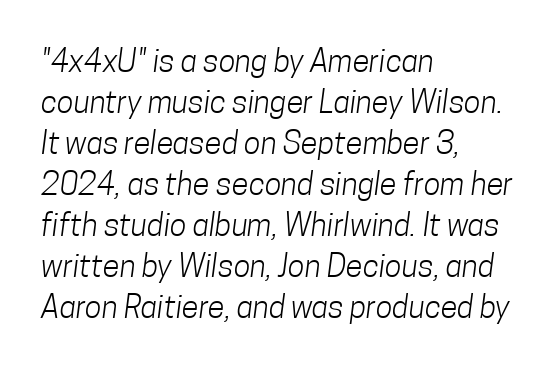
The image shows 31 px light, condensed sans-serif type; set left-aligned, normal line spacing (1.32x), normal letter spacing, not underlined; low stroke contrast and a medium x-height.
